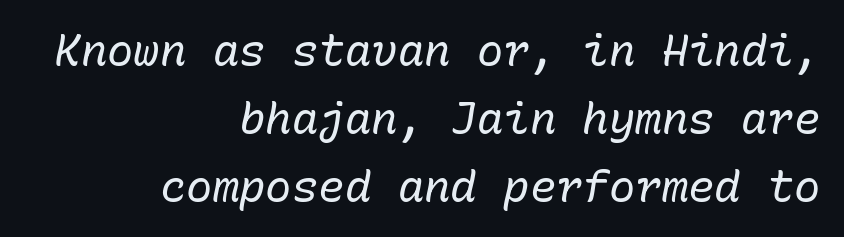
The image shows 44 px regular-weight type, italic (leaning right), monospaced; set right-aligned, normal line spacing (1.54x), normal letter spacing, not underlined; low stroke contrast and a medium x-height.
